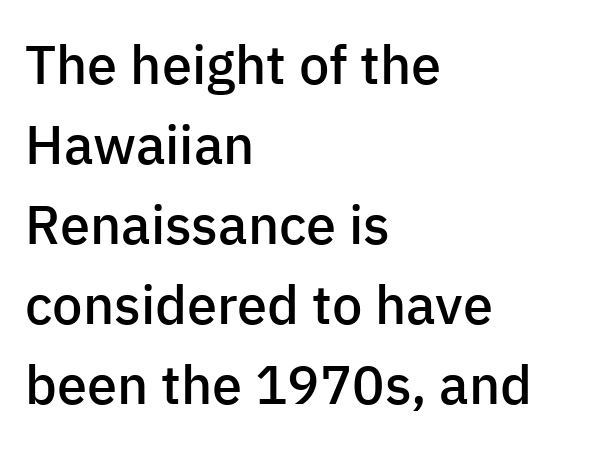
Compared with typical body copy, the letter spacing here is the same. These lines are rendered in a variable-pitch font. Each glyph is drawn with semibold strokes, heavier than normal yet not fully bold. Baseline-to-baseline distance is the conventional proportion of letter height.
